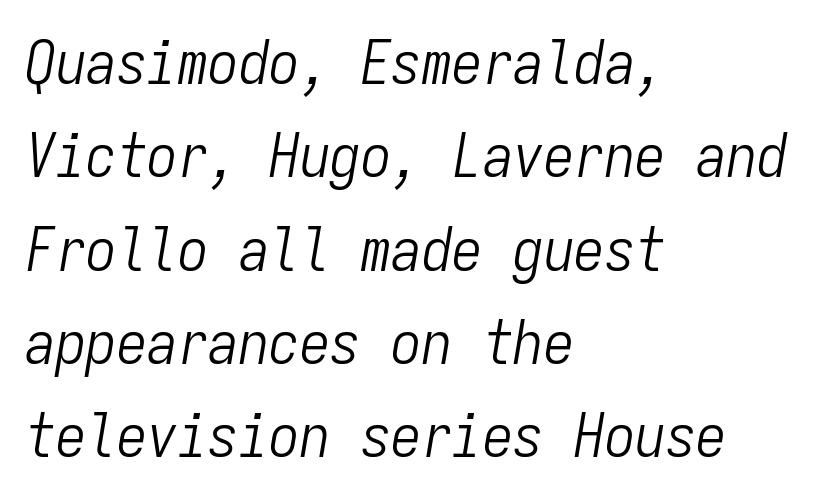
{"italic": "yes", "lean": "right", "slant_degrees": 9, "bold": "no", "weight": "light", "width": "condensed", "stroke_contrast": "low", "x_height": "medium", "monospaced": "yes", "underline": "no", "align": "left", "line_spacing": "normal", "line_spacing_ratio": 1.53, "letter_spacing": "normal", "letter_spacing_em": 0.0, "glyph_px": 61}
